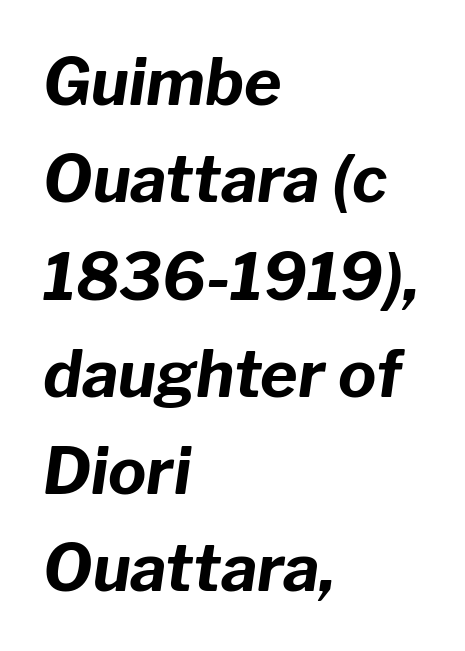
Style check: oblique. Decoration check: the copy has no underline. The ragged edge is on the right, which tells us the setting is flush left. The line texture is even and compact thanks to regular tracking. A typesetter would call this proportional, since set widths differ per character. The passage shown is emphatically bold.
